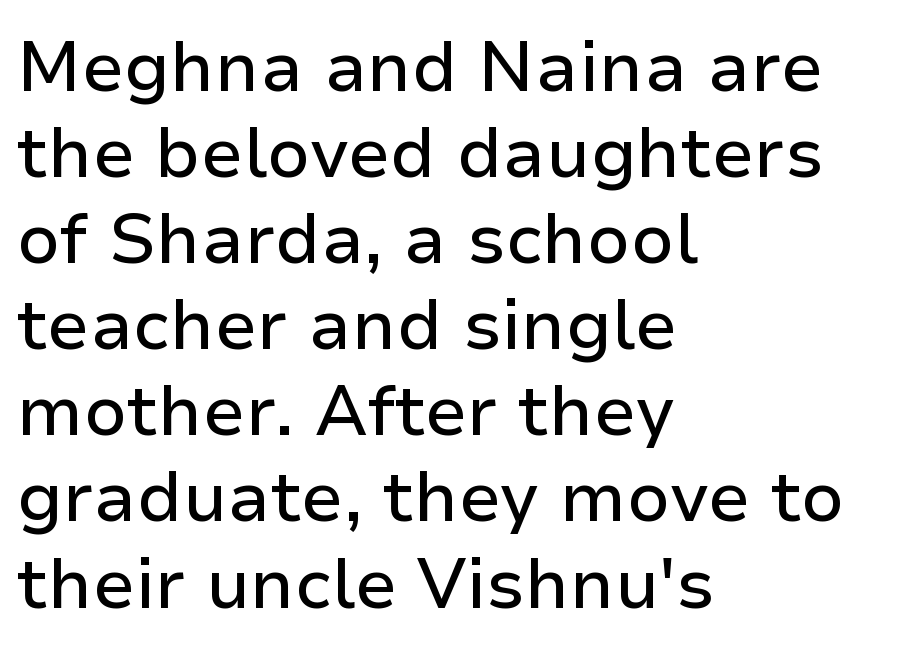
This sample uses a sans-serif face. A typesetter would call this zero additional tracking. Only glyphs here, with clear space below each row. If you drew a ruler down the left edge, every line would touch it. The letters stand straight up with perfectly vertical stems. Spacing verdict: proportional, widths tailored to each character.
